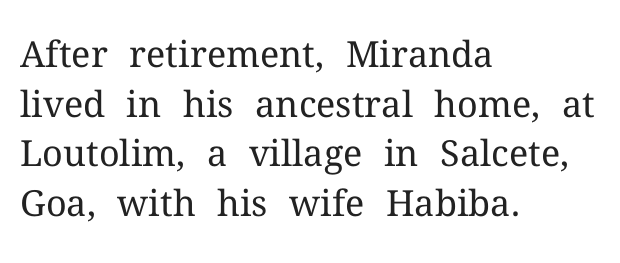
Normally led — the rows are evenly, conventionally spaced. Layout note: lines flush left. Style check: upright. Tracking here is standard; glyphs follow each other at the usual distance. Stems and bowls with no extra thickness — not bold. This sample has the flowing, uneven cadence of proportional lettering.
